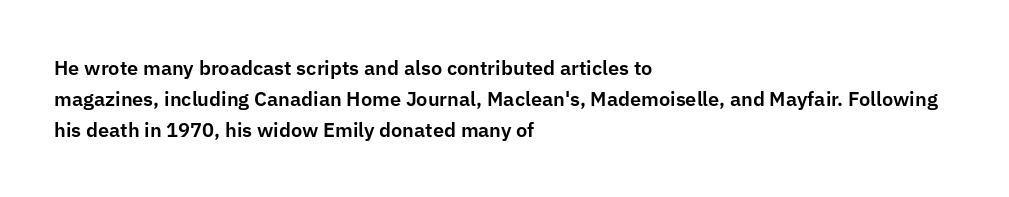
{"italic": "no", "underline": "no", "align": "left", "line_spacing": "normal", "line_spacing_ratio": 1.55, "letter_spacing": "normal", "letter_spacing_em": 0.0, "glyph_px": 20}
